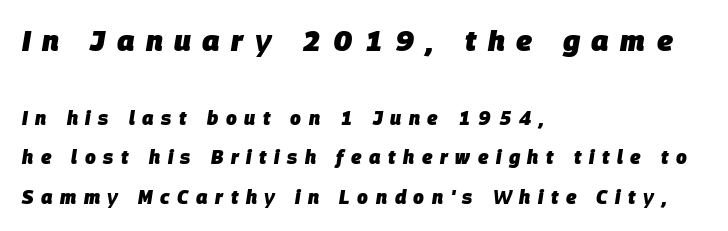
The image shows 29 px heavy type, italic (leaning right); set left-aligned, loose line spacing (2.08x), unusually wide letter spacing (+0.4 em), not underlined; the first (top) block is 1.53x larger; low stroke contrast and a large x-height.
